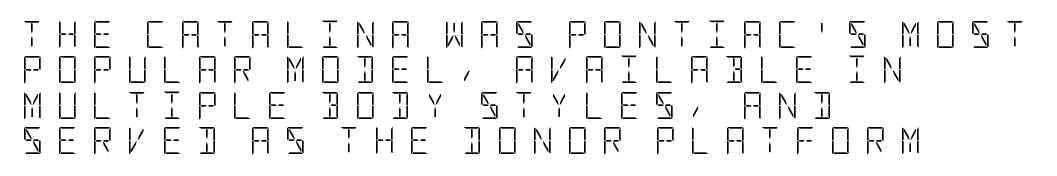
{"italic": "no", "bold": "no", "underline": "no", "align": "left", "line_spacing": "normal", "line_spacing_ratio": 1.31, "letter_spacing": "wide", "letter_spacing_em": 0.48, "glyph_px": 27}
